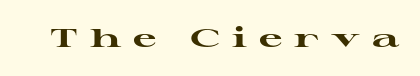
Q: Is the text bold? A: Yes.
Q: Is the text italic (slanted)? A: No, it is upright.
Q: Is the text underlined? A: No.
Q: Is the spacing between letters normal or unusually wide? A: Unusually wide.
